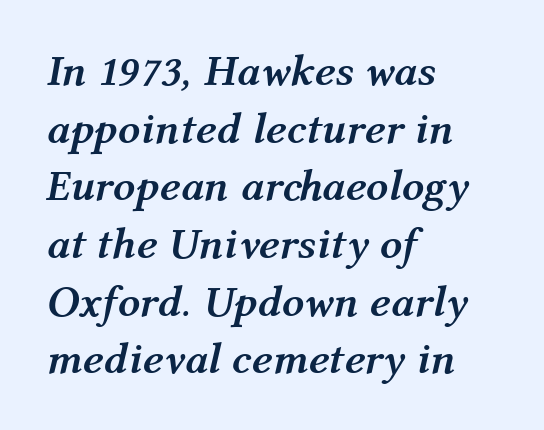
{"italic": "yes", "lean": "right", "slant_degrees": 12, "bold": "yes", "weight": "semibold", "width": "normal", "stroke_contrast": "medium", "x_height": "medium", "monospaced": "no", "underline": "no", "align": "left", "line_spacing": "normal", "line_spacing_ratio": 1.31, "letter_spacing": "normal", "letter_spacing_em": 0.0, "glyph_px": 44}
